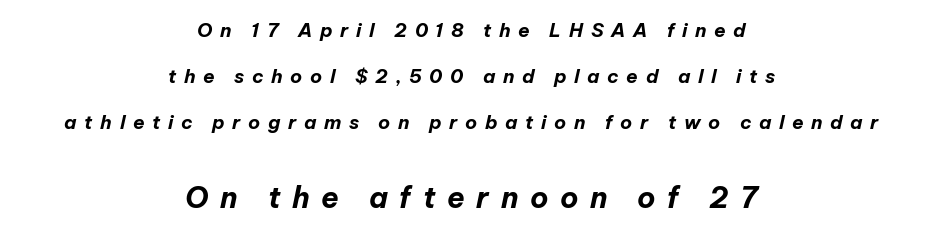
Here the designer chose a conventional face with non-uniform glyph widths. Whoever set this made the second block the dominant, larger element. Every letter is thick-stroked: bold, no question. Which margin do the lines hug? Neither — every line sits in the middle.
